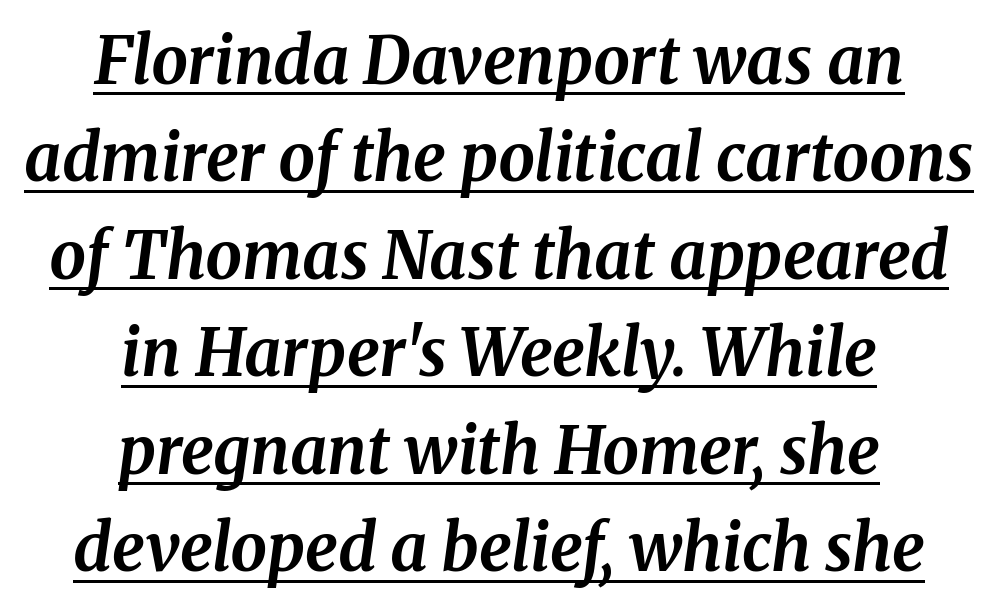
{"serif": "yes", "italic": "yes", "lean": "right", "slant_degrees": 8, "bold": "yes", "weight": "bold", "width": "normal", "stroke_contrast": "medium", "x_height": "medium", "monospaced": "no", "underline": "yes", "align": "center", "line_spacing": "normal", "line_spacing_ratio": 1.5, "letter_spacing": "normal", "letter_spacing_em": 0.0, "glyph_px": 65}
